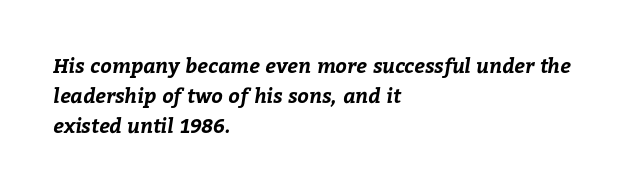
Q: Is the text bold? A: Yes.
Q: Is the text underlined? A: No.
Q: How is the paragraph aligned? A: Left-aligned.
Q: Is the spacing between letters normal or unusually wide? A: Normal.
Q: Is the spacing between lines tight, normal or loose? A: Normal.
